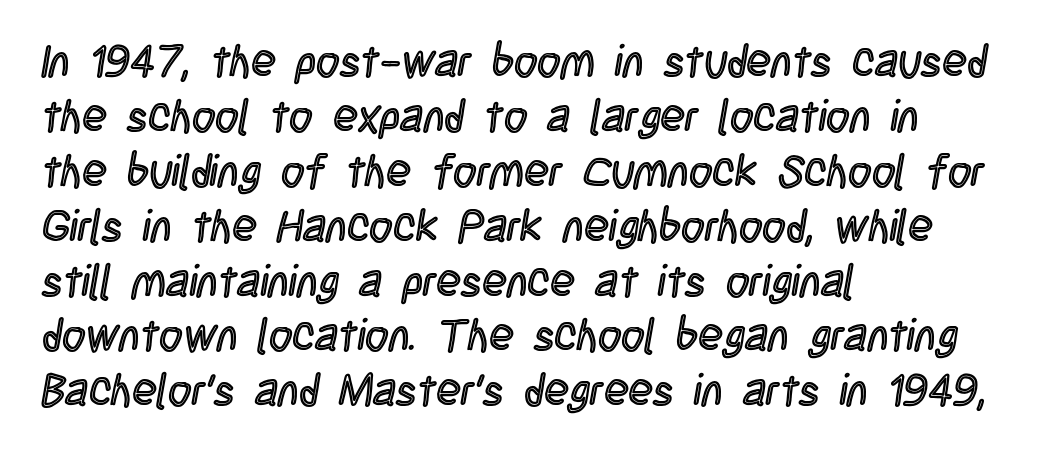
Caption: multi-line text, flush left, ragged right. Nothing unusual about the tracking: characters are spaced as the font intends. The zone under the glyphs is completely vacant.
